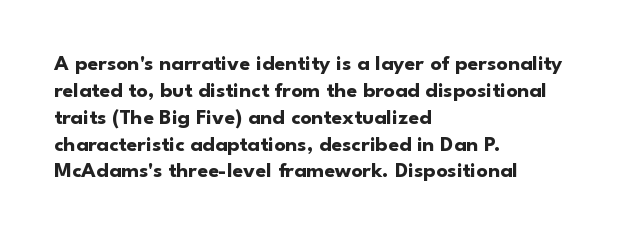
A typesetter would mark this as roman, not italic. What stands out about the letter spacing? Nothing — it is the standard amount. The baseline area is clear. Caption: bold face, heavy strokes.
